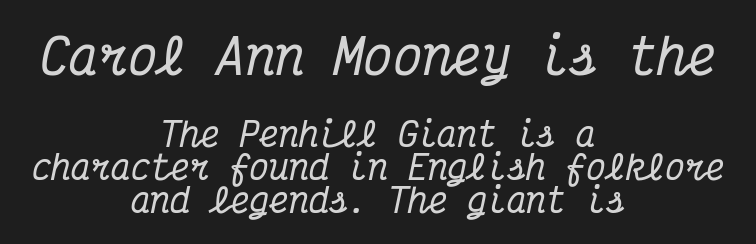
Bare-footed words on every line. Here the designer chose a console-style face with uniform glyph widths. Default kerning and tracking; the words read as compact shapes. The rag falls on both sides of this text block equally. You can tell it's italic because the verticals aren't actually vertical.
